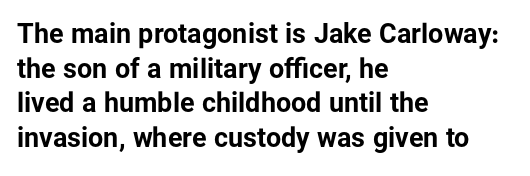
The image shows 27 px bold type, upright; set left-aligned, normal line spacing (1.28x), normal letter spacing, not underlined.
